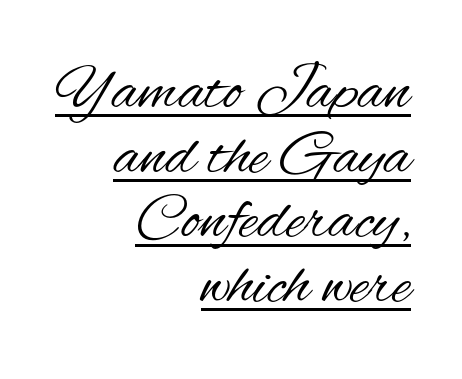
The image shows 64 px regular-weight, condensed sans-serif type; set right-aligned, tight line spacing (1.01x), normal letter spacing, underlined; medium stroke contrast and a small x-height.
